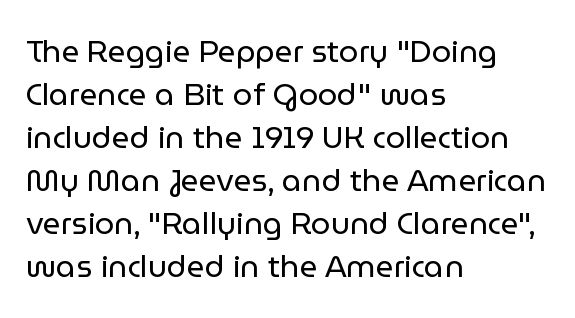
The image shows 31 px regular-weight sans-serif type, upright; set left-aligned, normal line spacing (1.39x), normal letter spacing, not underlined; low stroke contrast and a medium x-height.
